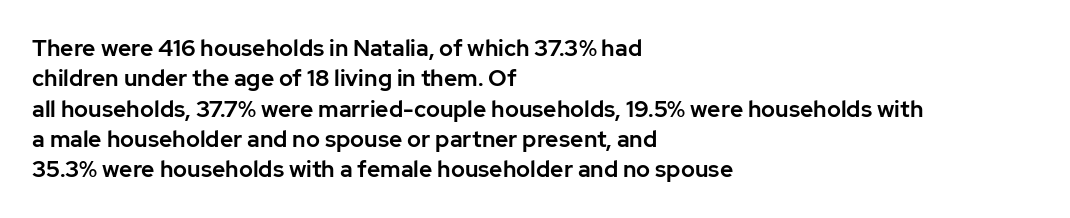
The image shows 23 px text type, upright; set left-aligned, normal line spacing (1.32x), normal letter spacing, not underlined.
